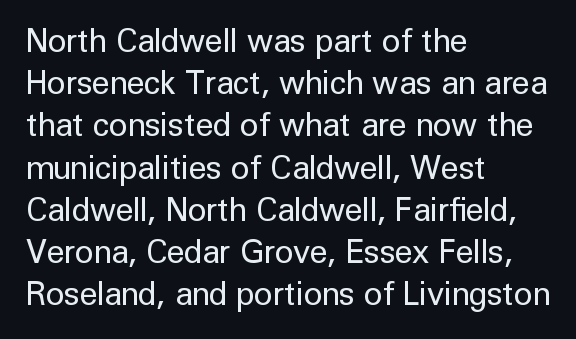
Looks like regular typesetting: each glyph gets only the width it needs. The compositor pushed each line to the left boundary. Nope, no serifs anywhere on these letters. This rendering features lettering with no underline.
